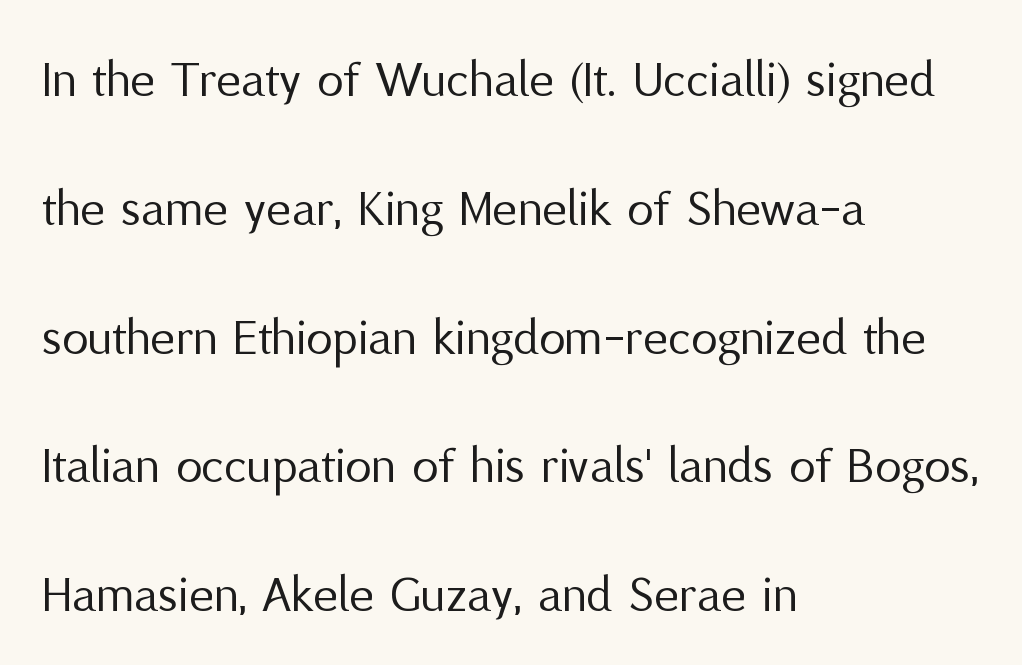
{"serif": "no", "italic": "no", "bold": "no", "weight": "regular", "width": "normal", "stroke_contrast": "medium", "x_height": "medium", "monospaced": "no", "underline": "no", "align": "left", "line_spacing": "loose", "line_spacing_ratio": 2.43, "letter_spacing": "normal", "letter_spacing_em": 0.0, "glyph_px": 53}
